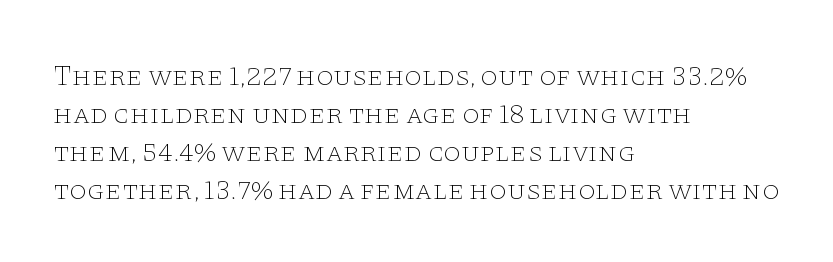
Q: Is the text bold? A: No.
Q: Is the text italic (slanted)? A: No, it is upright.
Q: Is the typeface a serif or a sans-serif typeface? A: Serif.
Q: Is the text underlined? A: No.
Q: How is the paragraph aligned? A: Left-aligned.
Q: Is the spacing between letters normal or unusually wide? A: Normal.
Q: Is the spacing between lines tight, normal or loose? A: Normal.
Q: Width (condensed, normal, or wide)? A: Wide.
Q: Stroke contrast? A: Low.
Q: x-height? A: Large.
Q: Monospaced? A: No.
